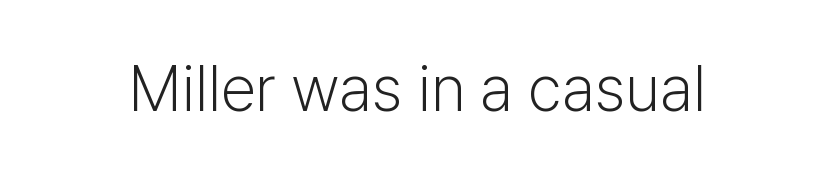
The image shows 64 px light sans-serif type, upright; set normal letter spacing, not underlined; low stroke contrast and a medium x-height.
